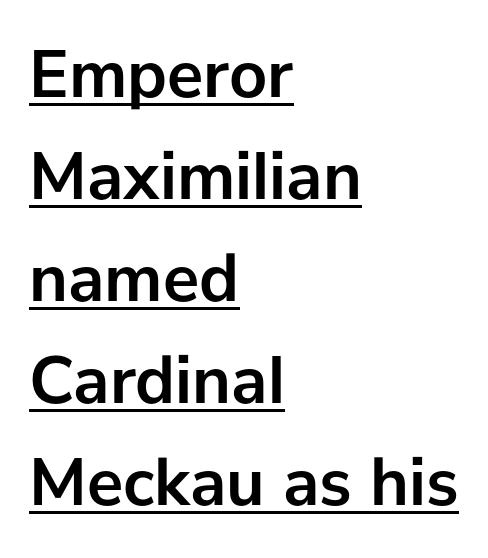
{"serif": "no", "italic": "no", "bold": "yes", "weight": "semibold", "width": "normal", "stroke_contrast": "low", "x_height": "medium", "monospaced": "no", "underline": "yes", "align": "left", "line_spacing": "normal", "line_spacing_ratio": 1.5, "letter_spacing": "normal", "letter_spacing_em": 0.0, "glyph_px": 68}
